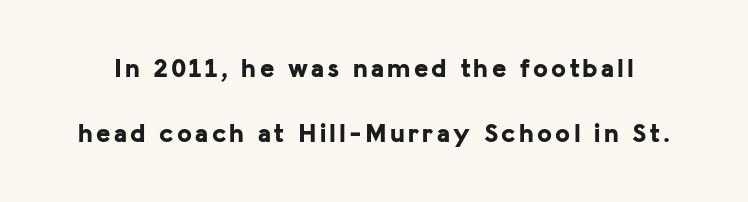
Q: Is the text bold? A: Yes.
Q: Is the text italic (slanted)? A: No, it is upright.
Q: Is the text underlined? A: No.
Q: Is the spacing between lines tight, normal or loose? A: Loose.
